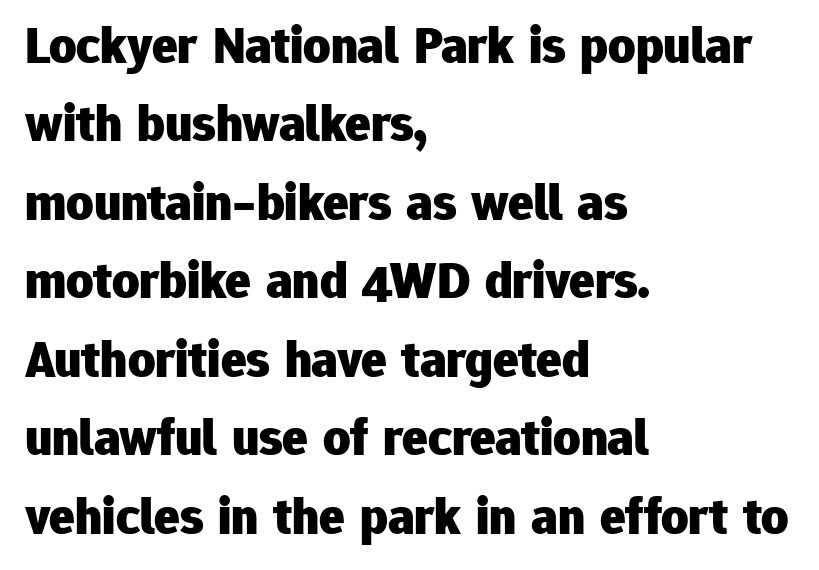
The tracking reads as untouched default to a designer's eye. Is the block centered? No — it sits flush against the left margin. In terms of weight, the rendering is a true, heavy bold. The foot of each line stays bare and open. The font's upright variant was chosen for this text. The letters carry no serifs — their stems end cleanly without finishing strokes.
